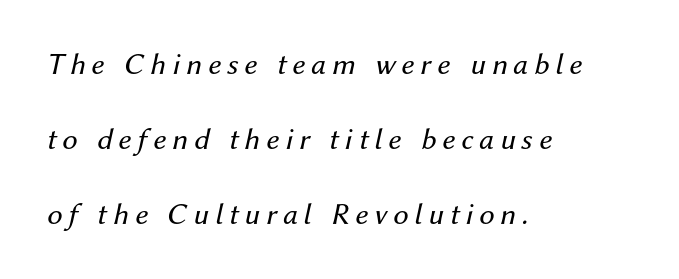
The image shows 31 px regular-weight type, italic (leaning right); set left-aligned, loose line spacing (2.42x), not underlined; medium stroke contrast and a medium x-height.
